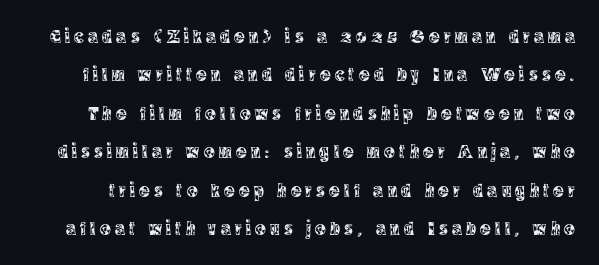
The image shows 20 px text type, upright; set loose line spacing (1.92x), unusually wide letter spacing (+0.21 em), not underlined.
